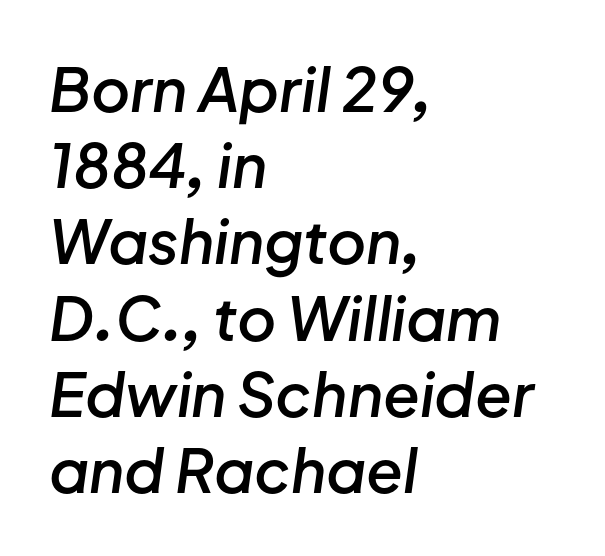
The image shows 60 px semibold type, italic (leaning right); set left-aligned, normal line spacing (1.27x), normal letter spacing, not underlined; low stroke contrast and a medium x-height.
